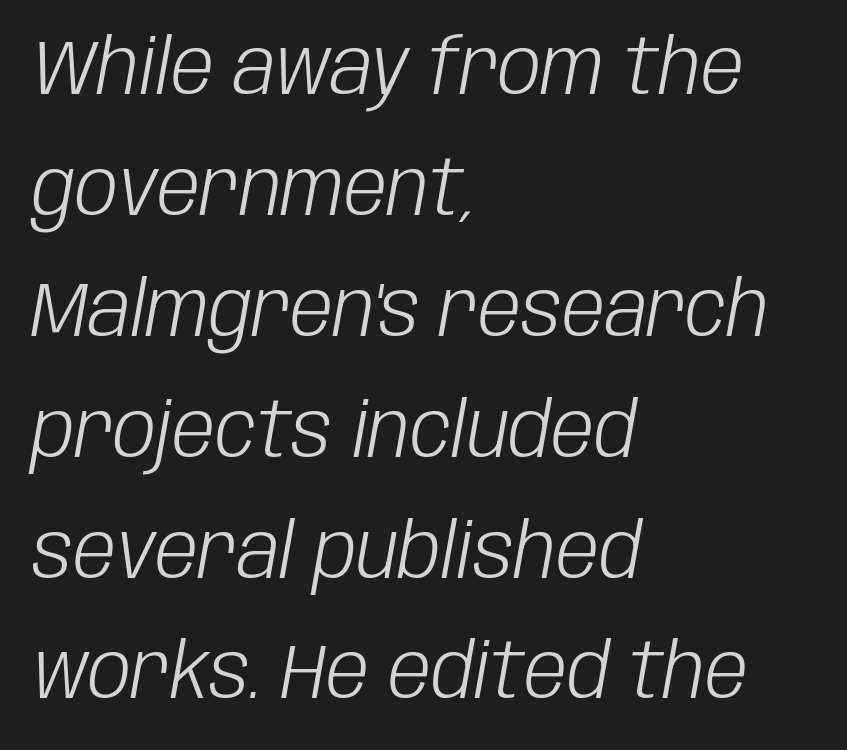
The image shows 77 px light, condensed type, italic (leaning right); set left-aligned, normal line spacing (1.57x), normal letter spacing, not underlined; low stroke contrast and a large x-height.
